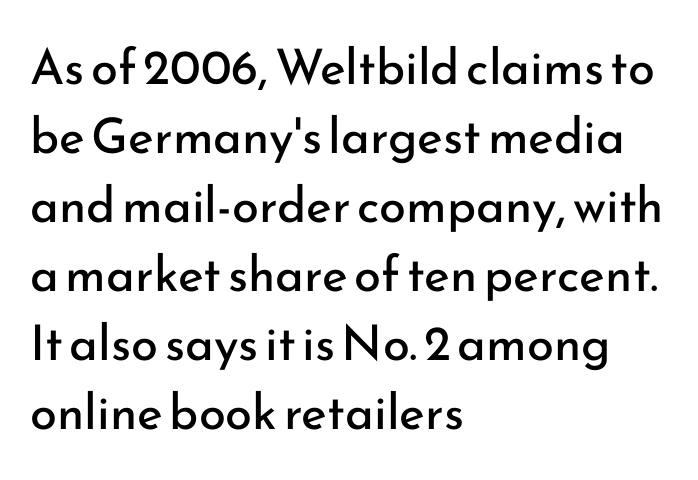
The image shows 49 px regular-weight sans-serif type, upright; set left-aligned, normal line spacing (1.41x), normal letter spacing, not underlined; low stroke contrast and a small x-height.
